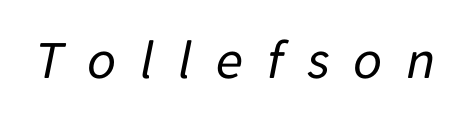
The image shows 56 px regular-weight type, italic (leaning right); set unusually wide letter spacing (+0.42 em), not underlined; low stroke contrast and a medium x-height.
